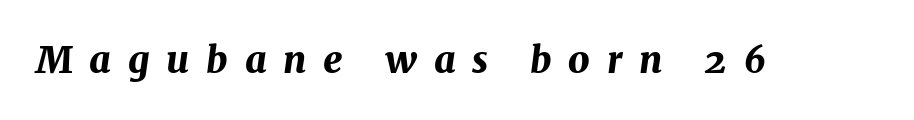
Q: Is the text bold? A: Yes.
Q: Is the text italic (slanted)? A: Yes, it leans right by about 7 degrees.
Q: Is the text underlined? A: No.
Q: Is the spacing between letters normal or unusually wide? A: Unusually wide.
Q: Width (condensed, normal, or wide)? A: Normal.
Q: Stroke contrast? A: Medium.
Q: x-height? A: Medium.
Q: Monospaced? A: No.
